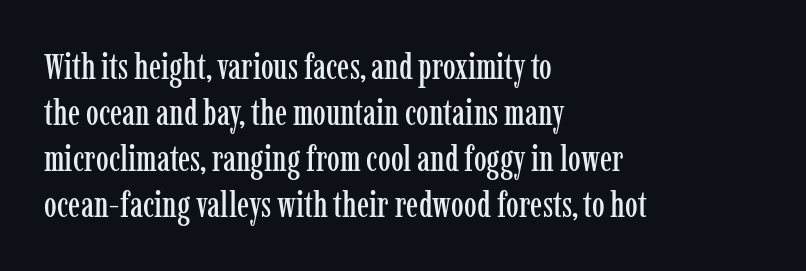
{"serif": "yes", "italic": "no", "width": "condensed", "stroke_contrast": "low", "x_height": "medium", "monospaced": "no", "underline": "no", "align": "left", "line_spacing": "normal", "line_spacing_ratio": 1.28, "letter_spacing": "normal", "letter_spacing_em": 0.0, "glyph_px": 36}
